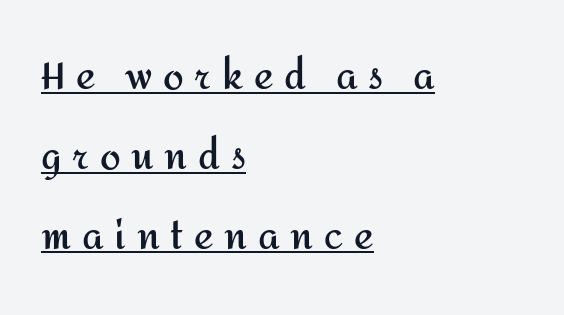
Q: Is the text bold? A: Yes.
Q: Is the text italic (slanted)? A: No, it is upright.
Q: Is the typeface a serif or a sans-serif typeface? A: Sans-serif.
Q: Is the text underlined? A: Yes.
Q: How is the paragraph aligned? A: Left-aligned.
Q: Is the spacing between letters normal or unusually wide? A: Unusually wide.
Q: Is the spacing between lines tight, normal or loose? A: Loose.
Q: Width (condensed, normal, or wide)? A: Normal.
Q: Stroke contrast? A: Medium.
Q: x-height? A: Medium.
Q: Monospaced? A: No.
